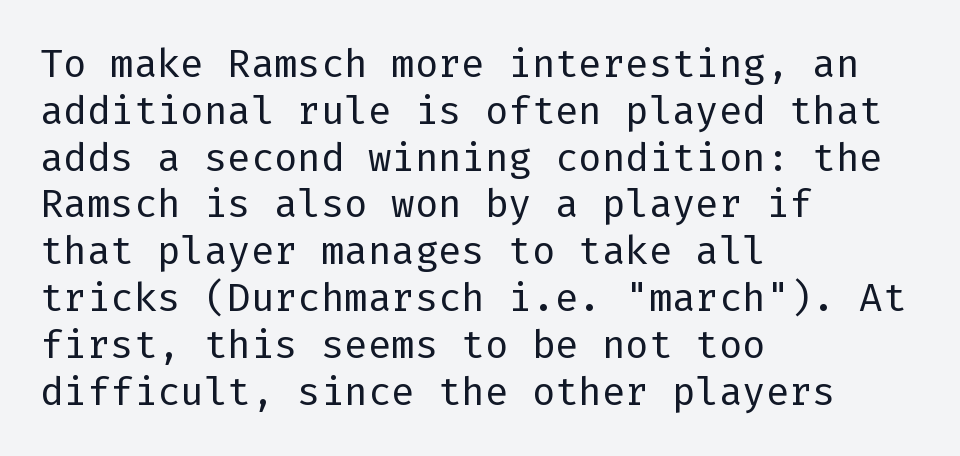
Q: Is the text bold? A: No.
Q: Is the text italic (slanted)? A: No, it is upright.
Q: Is the typeface a serif or a sans-serif typeface? A: Sans-serif.
Q: Is the text underlined? A: No.
Q: How is the paragraph aligned? A: Left-aligned.
Q: Is the spacing between letters normal or unusually wide? A: Normal.
Q: Width (condensed, normal, or wide)? A: Normal.
Q: Stroke contrast? A: Low.
Q: x-height? A: Medium.
